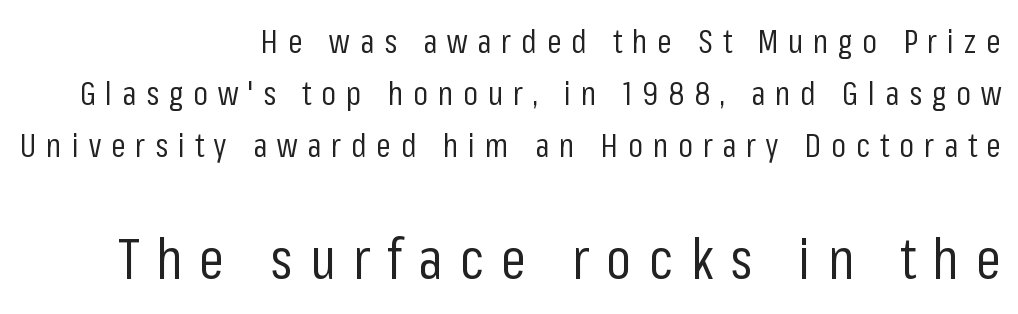
{"serif": "no", "italic": "no", "bold": "no", "weight": "regular", "width": "condensed", "stroke_contrast": "low", "x_height": "medium", "monospaced": "no", "underline": "no", "align": "right", "line_spacing": "normal", "line_spacing_ratio": 1.57, "letter_spacing": "wide", "letter_spacing_em": 0.3, "larger_block": "second", "size_ratio": 1.73, "glyph_px": 57}
